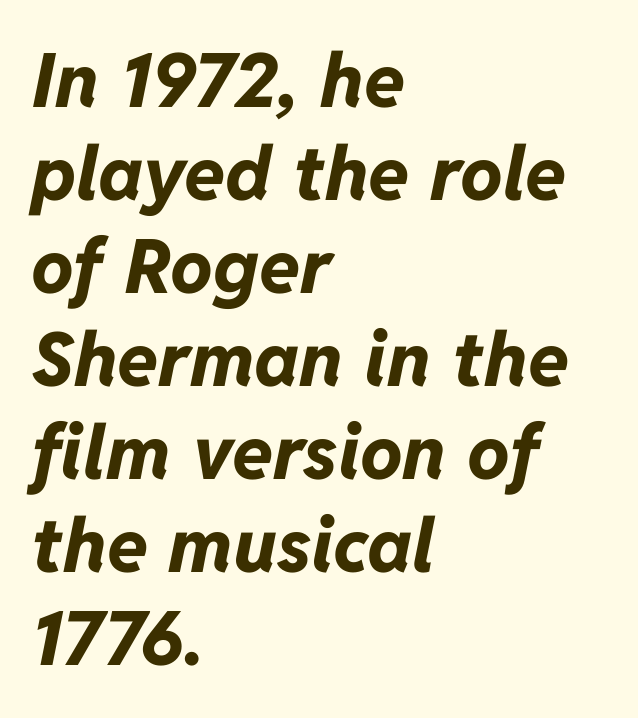
Tracking value appears to be zero — textbook default spacing. Underlining? Definitely not there. I'd describe the lettering as bold — thick and assertive. These lines are rendered in a variable-pitch font. These lines were composed using italics. Leftover space on each line is placed entirely after the last word.
